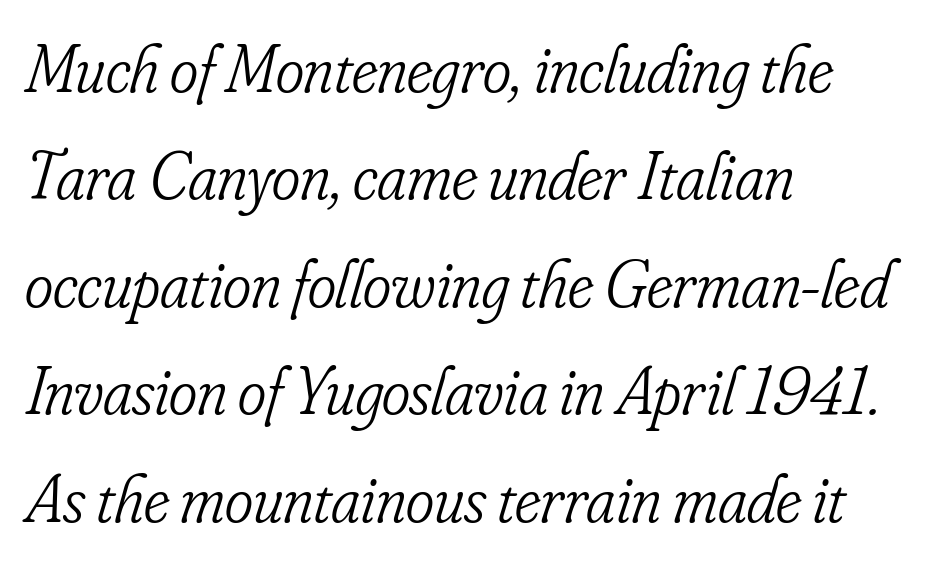
The image shows 68 px light, condensed serif type, italic (leaning right); set left-aligned, normal line spacing (1.58x), normal letter spacing, not underlined; low stroke contrast and a small x-height.
